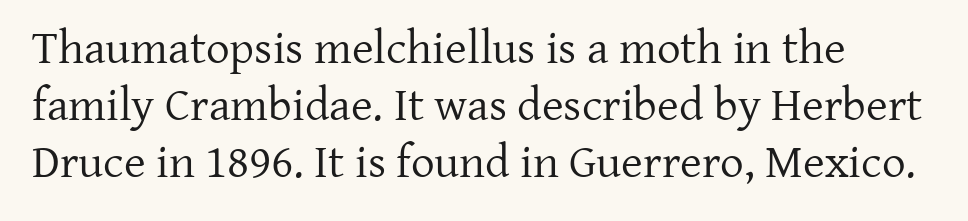
The letters stand upright; this is a roman face. These lines are composed in type with serifs. The passage shown is typed in a proportional face where columns would drift. Words float on clear page, feet unadorned. This is not heavy type; no bold has been used.
